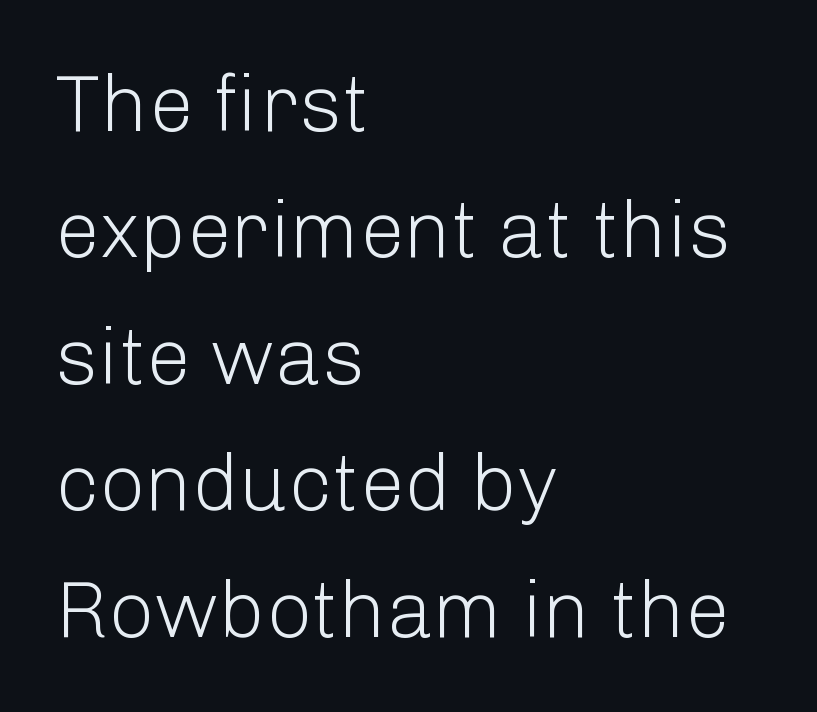
Q: Is the text bold? A: No.
Q: Is the text italic (slanted)? A: No, it is upright.
Q: Is the typeface a serif or a sans-serif typeface? A: Sans-serif.
Q: Is the text underlined? A: No.
Q: How is the paragraph aligned? A: Left-aligned.
Q: Is the spacing between letters normal or unusually wide? A: Normal.
Q: Is the spacing between lines tight, normal or loose? A: Normal.
Q: Width (condensed, normal, or wide)? A: Normal.
Q: Stroke contrast? A: Low.
Q: x-height? A: Medium.
Q: Monospaced? A: No.
